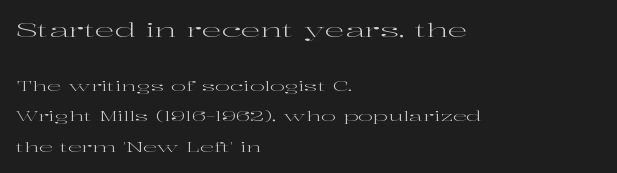
{"italic": "no", "bold": "no", "underline": "no", "align": "left", "line_spacing": "loose", "line_spacing_ratio": 2.18, "letter_spacing": "normal", "letter_spacing_em": 0.0, "larger_block": "first", "size_ratio": 1.43, "glyph_px": 20}
